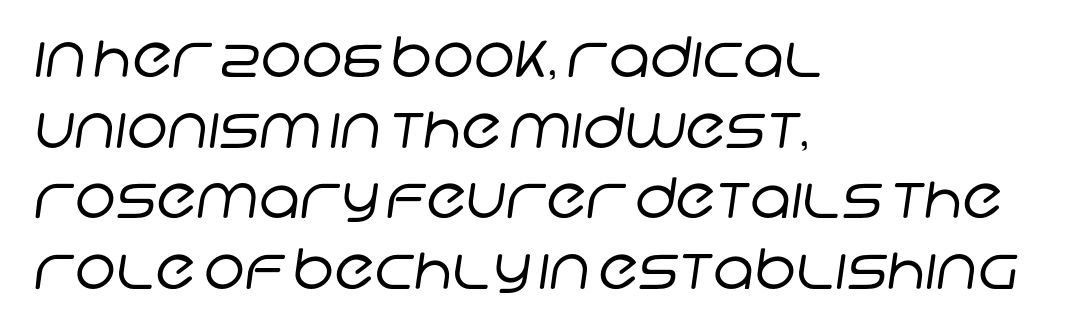
Q: Is the text bold? A: No.
Q: Is the typeface a serif or a sans-serif typeface? A: Sans-serif.
Q: Is the text underlined? A: No.
Q: How is the paragraph aligned? A: Left-aligned.
Q: Is the spacing between letters normal or unusually wide? A: Normal.
Q: Is the spacing between lines tight, normal or loose? A: Normal.
Q: Width (condensed, normal, or wide)? A: Normal.
Q: Stroke contrast? A: Low.
Q: x-height? A: Large.
Q: Monospaced? A: No.
